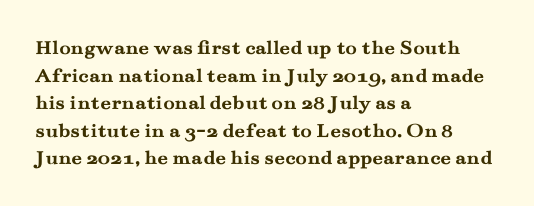
Normally led — the rows are evenly, conventionally spaced. Caption: standard tracking, unaltered. Check the space under the baseline: it is left empty. This sample is left-justified, so line endings fall wherever the words run out. These lines were composed using upright roman letters.
